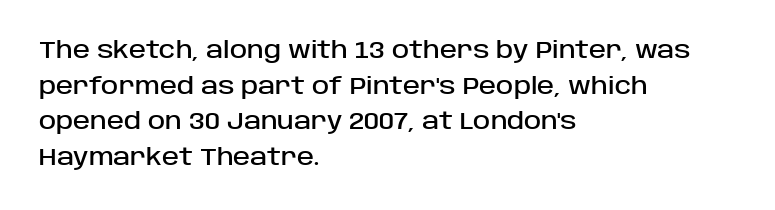
The image shows 23 px text type, upright; set left-aligned, normal line spacing (1.55x), normal letter spacing, not underlined.
